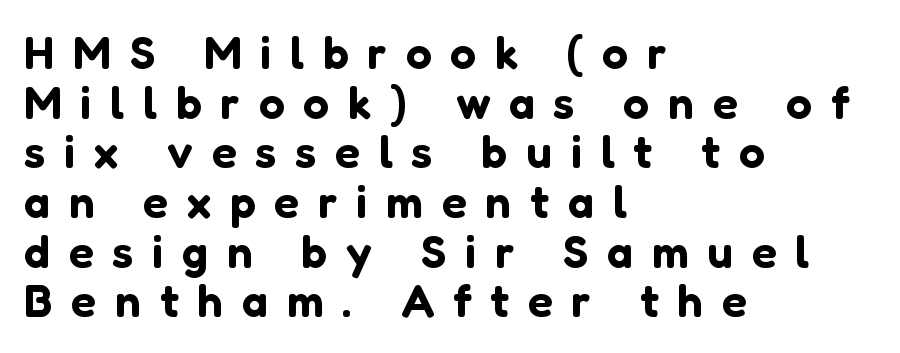
The line texture is sparse and dotted thanks to wide tracking. A roman cut, with each character standing at attention. The letters advance in unequal steps, a hallmark of proportional type. The rendering shows plain stroke endings on the letterforms — a sans-serif design. Horizontal alignment here is leftward, the default for most running prose. Each row of text sits above clean, open space.
